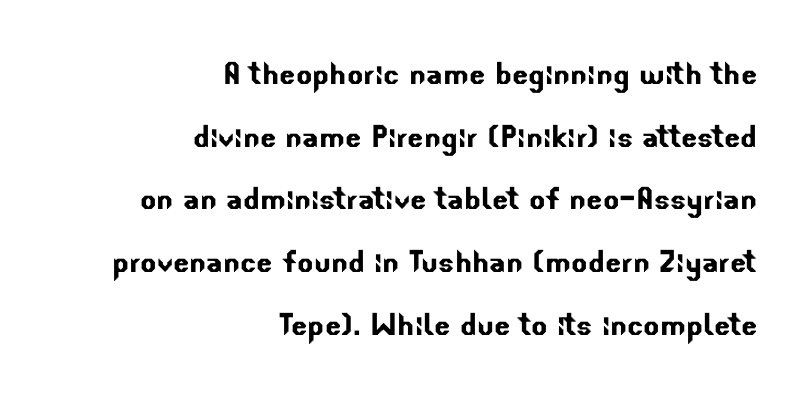
These lines are set flush right with a ragged left edge. Regarding serifs, this sample does without them. The leading is moderate, giving the passage an even texture. The words here are not underlined. Between one letter and the next there's only the usual sliver of space.
